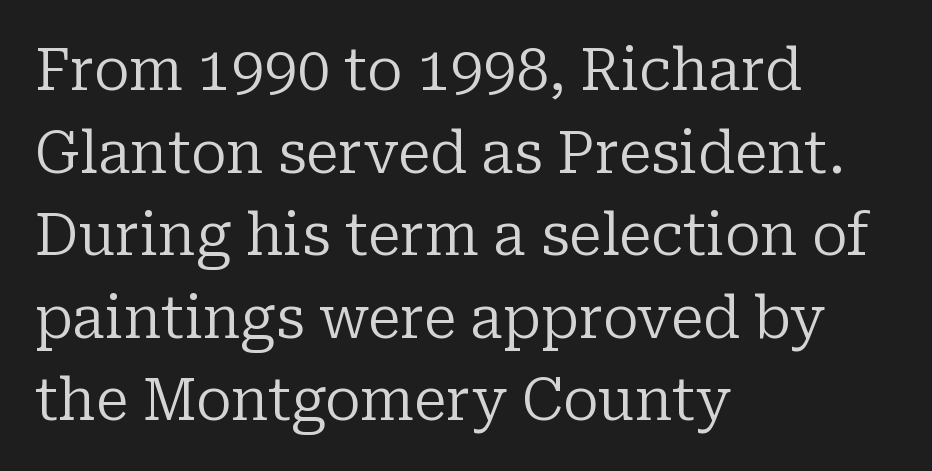
Q: Is the text bold? A: No.
Q: Is the text italic (slanted)? A: No, it is upright.
Q: Is the typeface a serif or a sans-serif typeface? A: Serif.
Q: Is the text underlined? A: No.
Q: How is the paragraph aligned? A: Left-aligned.
Q: Is the spacing between letters normal or unusually wide? A: Normal.
Q: Is the spacing between lines tight, normal or loose? A: Normal.
Q: Width (condensed, normal, or wide)? A: Normal.
Q: Stroke contrast? A: Low.
Q: x-height? A: Medium.
Q: Monospaced? A: No.
